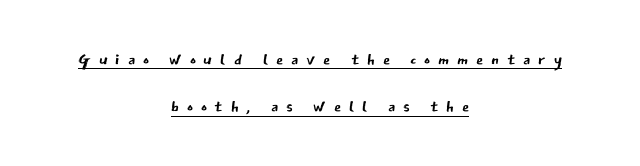
The image shows 23 px text type, upright; set centered, loose line spacing (2.06x), unusually wide letter spacing (+0.34 em), underlined.
